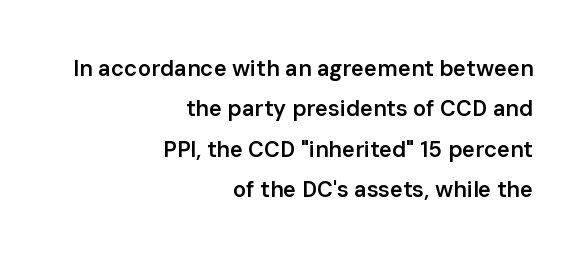
{"italic": "no", "bold": "semi", "underline": "no", "align": "right", "line_spacing_ratio": 1.83, "letter_spacing": "normal", "letter_spacing_em": 0.0, "glyph_px": 22}
